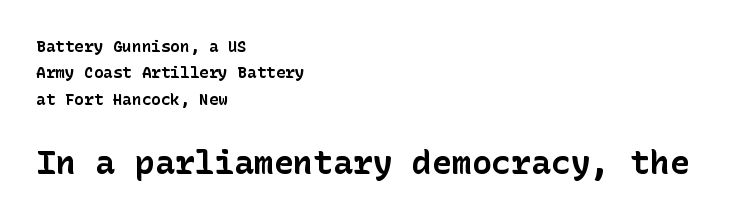
Q: Is the text bold? A: Yes.
Q: Is the text italic (slanted)? A: No, it is upright.
Q: Is the typeface a serif or a sans-serif typeface? A: Sans-serif.
Q: Is the text underlined? A: No.
Q: How is the paragraph aligned? A: Left-aligned.
Q: Is the spacing between letters normal or unusually wide? A: Normal.
Q: Is the spacing between lines tight, normal or loose? A: Normal.
Q: Which block of text is set in a larger size, the first (top) or the second (bottom)? A: The second (bottom) one.
Q: Width (condensed, normal, or wide)? A: Normal.
Q: Stroke contrast? A: Low.
Q: x-height? A: Medium.
